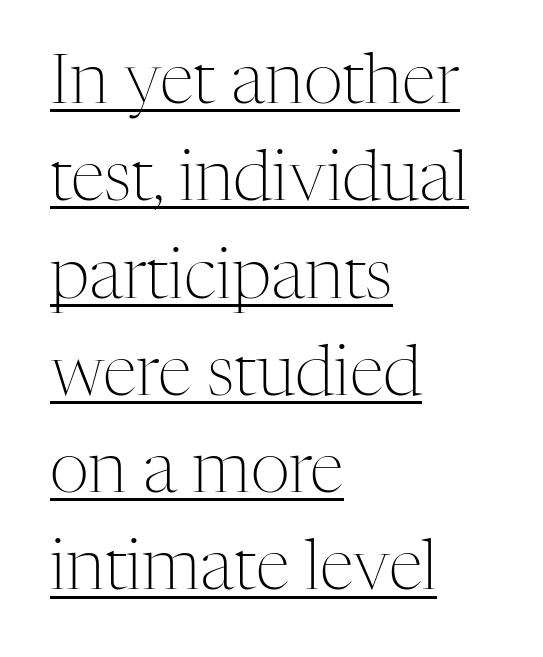
{"serif": "yes", "italic": "no", "bold": "no", "weight": "light", "width": "normal", "stroke_contrast": "medium", "x_height": "medium", "monospaced": "no", "underline": "yes", "align": "left", "line_spacing": "normal", "line_spacing_ratio": 1.41, "letter_spacing": "normal", "letter_spacing_em": 0.0, "glyph_px": 69}
